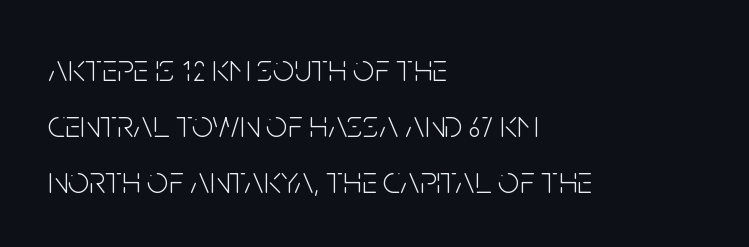
Stroke terminals: plain, sans-serif. These lines are rendered in a variable-pitch font. One glance says typical: line gaps are just what's usual. Is the letter spacing exaggerated? No — it looks like the ordinary default. These lines stack with their left ends in a neat column.
